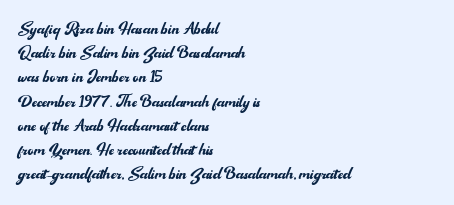
The image shows 22 px text type; set left-aligned, tight line spacing (1.1x), normal letter spacing, not underlined.
